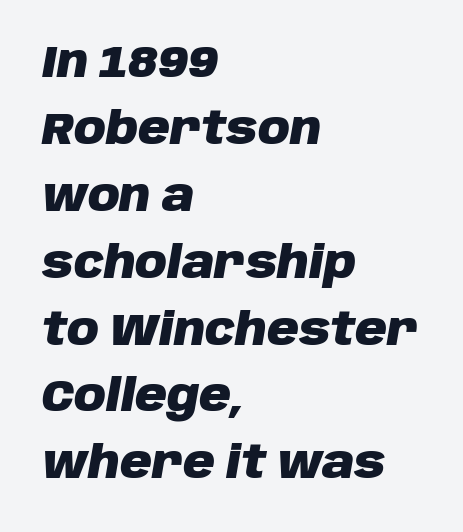
The characters look thick and weighty, a clear bold. Italic? Definitely — the glyphs are oblique. The face used here is rendered with its standard letterfit. The rendering uses natural spacing where letterforms have individual widths.
